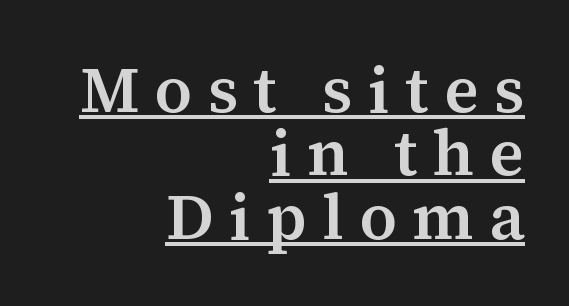
The image shows 64 px serif type, upright; set right-aligned, tight line spacing (0.99x), unusually wide letter spacing (+0.24 em), underlined; medium stroke contrast and a medium x-height.
